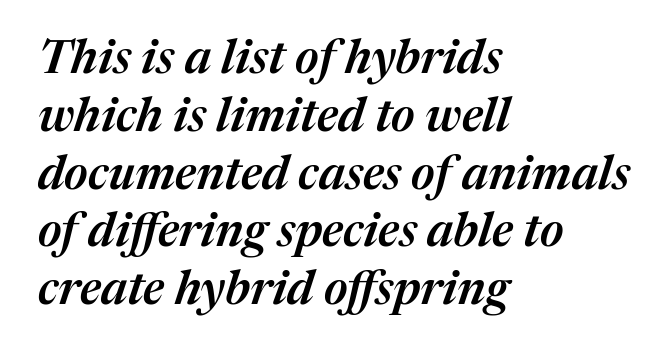
The image shows 47 px semibold type, italic (leaning right); set left-aligned, line spacing 1.23x, normal letter spacing, not underlined; medium stroke contrast and a medium x-height.
